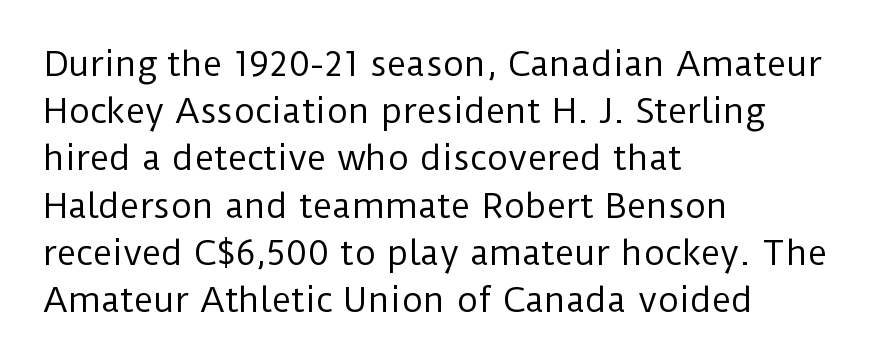
{"serif": "no", "italic": "no", "bold": "no", "weight": "regular", "width": "normal", "stroke_contrast": "low", "x_height": "medium", "monospaced": "no", "underline": "no", "align": "left", "line_spacing": "normal", "line_spacing_ratio": 1.43, "letter_spacing": "normal", "letter_spacing_em": 0.0, "glyph_px": 33}
